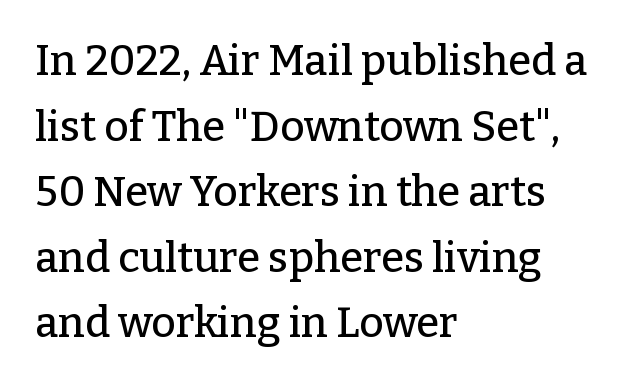
Q: Is the text italic (slanted)? A: No, it is upright.
Q: Is the typeface a serif or a sans-serif typeface? A: Serif.
Q: Is the text underlined? A: No.
Q: How is the paragraph aligned? A: Left-aligned.
Q: Is the spacing between letters normal or unusually wide? A: Normal.
Q: Is the spacing between lines tight, normal or loose? A: Normal.
Q: Width (condensed, normal, or wide)? A: Normal.
Q: Stroke contrast? A: Low.
Q: x-height? A: Medium.
Q: Monospaced? A: No.
